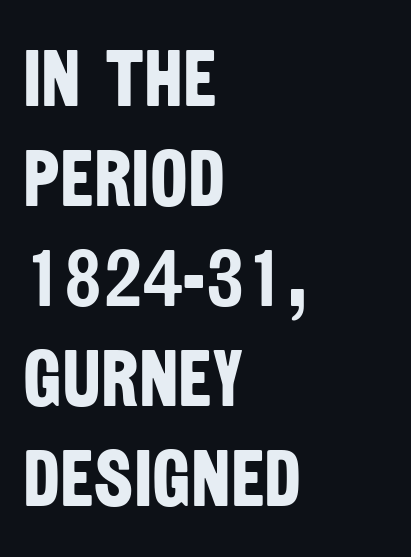
{"serif": "no", "bold": "yes", "weight": "bold", "width": "condensed", "stroke_contrast": "low", "x_height": "large", "monospaced": "no", "underline": "no", "align": "left", "line_spacing": "normal", "line_spacing_ratio": 1.25, "letter_spacing": "normal", "letter_spacing_em": 0.0, "glyph_px": 80}
